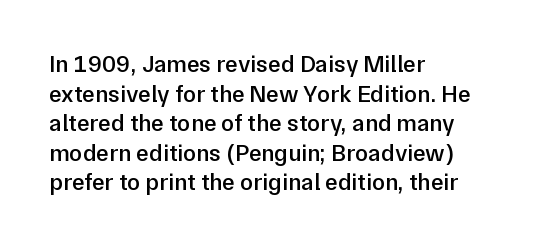
{"italic": "no", "bold": "semi", "underline": "no", "align": "left", "line_spacing_ratio": 1.23, "letter_spacing": "normal", "letter_spacing_em": 0.0, "glyph_px": 24}
